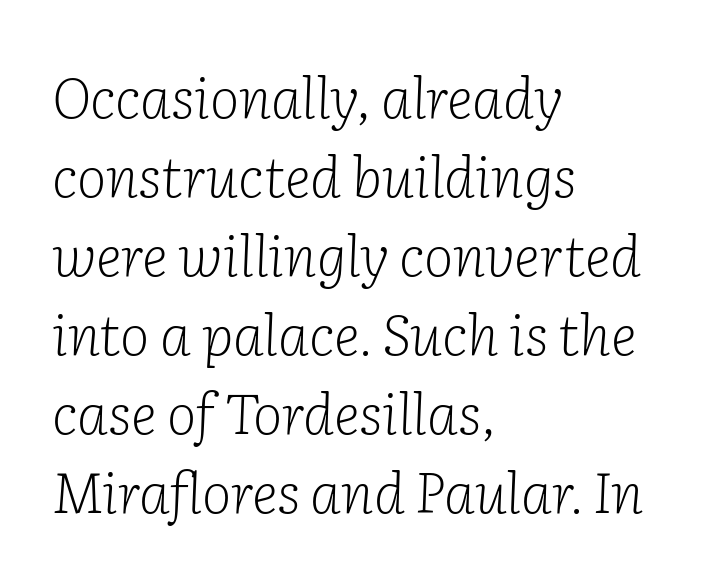
Leftover space on each line is placed entirely after the last word. The gaps between neighbouring characters are ordinary and unremarkable. The face looks like a standard text weight, possibly lighter. Regarding serifs, this sample has them. The specimen omits any rule beneath the text block's lines. You could not count columns in this text — the font is proportionally spaced.
